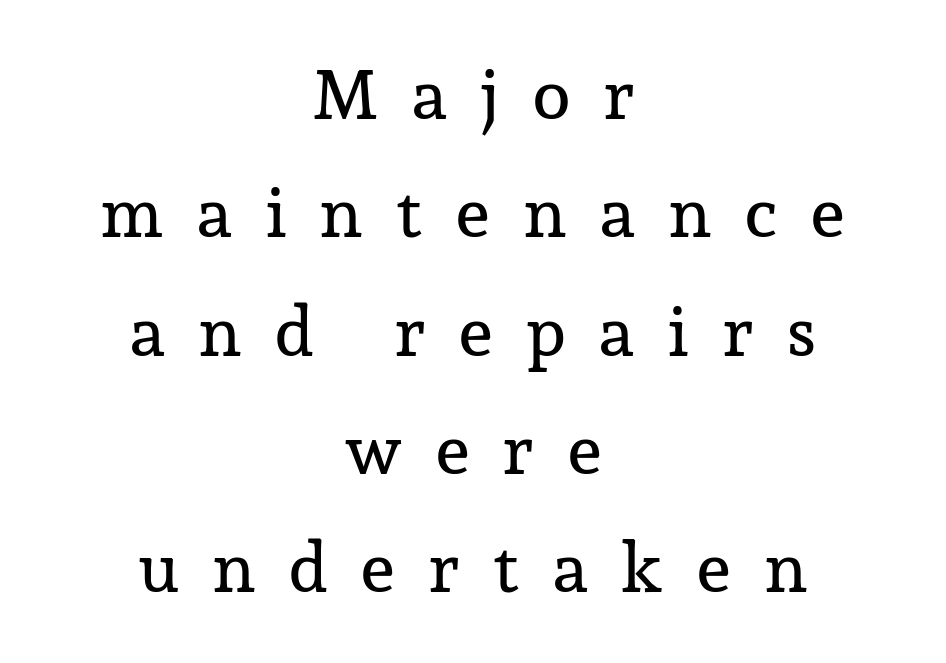
The image shows 70 px serif type, upright; set centered, normal line spacing (1.69x), unusually wide letter spacing (+0.46 em), not underlined; low stroke contrast and a medium x-height.
